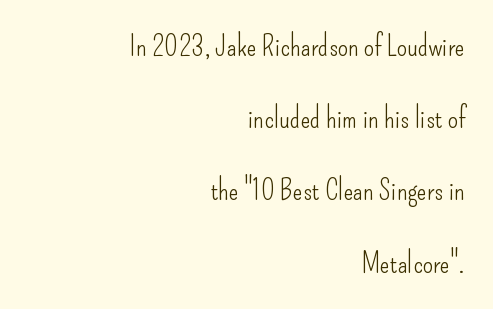
These lines are rendered in a variable-pitch font. The line texture is even and compact thanks to regular tracking. The weight would be labelled regular, book, light, or lighter still. The gap between lines stays unmarked. Does the lettering tilt? It doesn't — this is upright.
